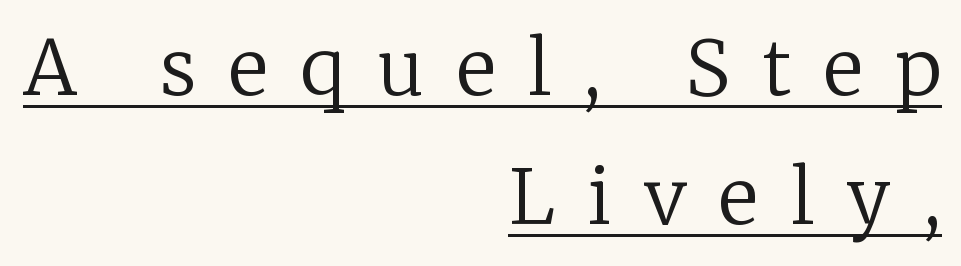
{"serif": "yes", "italic": "no", "bold": "no", "weight": "regular", "width": "normal", "stroke_contrast": "low", "x_height": "medium", "monospaced": "no", "underline": "yes", "align": "right", "line_spacing": "normal", "line_spacing_ratio": 1.7, "letter_spacing": "wide", "letter_spacing_em": 0.43, "glyph_px": 76}
